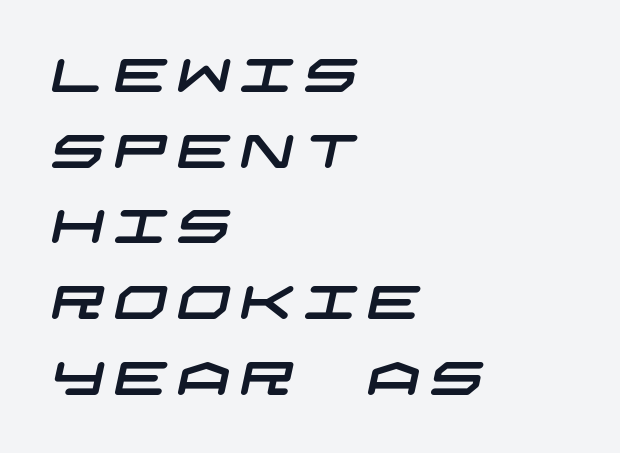
{"serif": "no", "width": "wide", "stroke_contrast": "low", "x_height": "large", "underline": "no", "align": "left", "line_spacing": "normal", "line_spacing_ratio": 1.61, "letter_spacing": "wide", "letter_spacing_em": 0.21, "glyph_px": 47}
